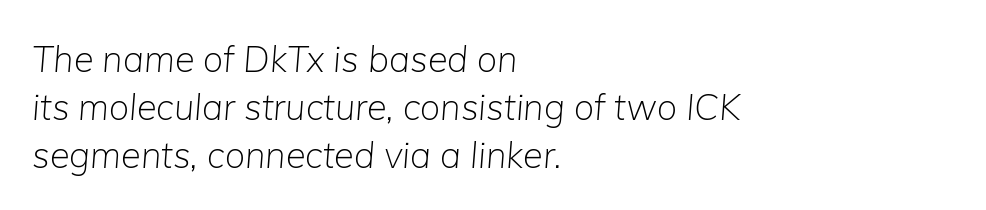
{"italic": "yes", "lean": "right", "slant_degrees": 5, "bold": "no", "weight": "light", "width": "normal", "stroke_contrast": "low", "x_height": "medium", "monospaced": "no", "underline": "no", "align": "left", "line_spacing": "normal", "line_spacing_ratio": 1.33, "letter_spacing": "normal", "letter_spacing_em": 0.0, "glyph_px": 36}
